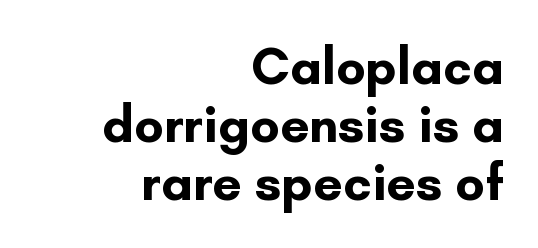
Q: Is the text bold? A: Yes.
Q: Is the text italic (slanted)? A: No, it is upright.
Q: Is the typeface a serif or a sans-serif typeface? A: Sans-serif.
Q: Is the text underlined? A: No.
Q: How is the paragraph aligned? A: Right-aligned.
Q: Is the spacing between letters normal or unusually wide? A: Normal.
Q: Is the spacing between lines tight, normal or loose? A: Tight.
Q: Width (condensed, normal, or wide)? A: Normal.
Q: Stroke contrast? A: Low.
Q: x-height? A: Small.
Q: Monospaced? A: No.
